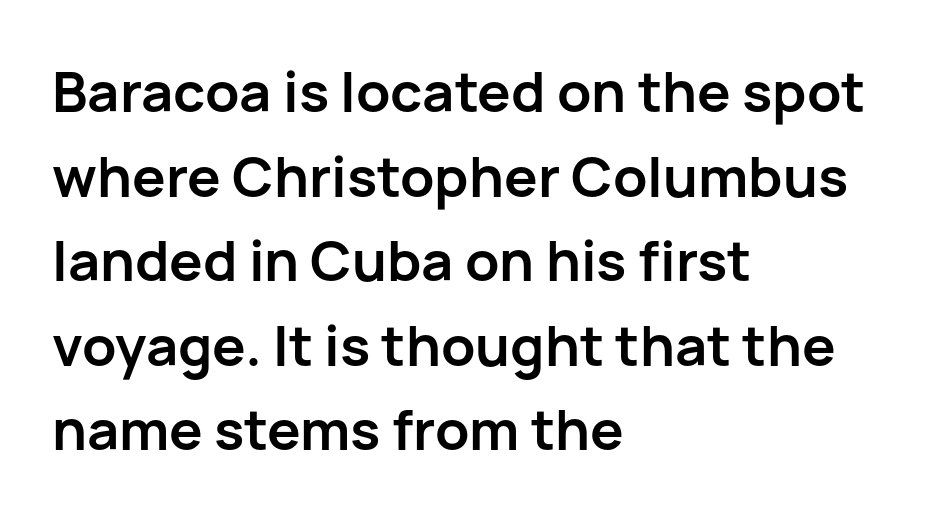
The image shows 56 px semibold sans-serif type, upright; set left-aligned, normal line spacing (1.51x), normal letter spacing, not underlined; low stroke contrast and a medium x-height.
